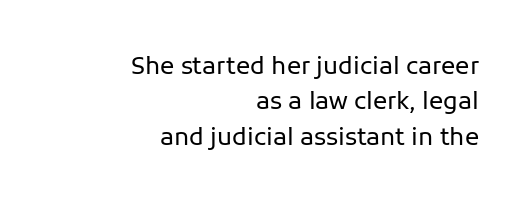
The image shows 24 px text type, upright; set right-aligned, normal line spacing (1.47x), normal letter spacing, not underlined.
